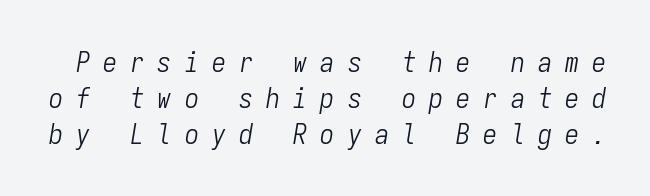
The strip under each line holds only bare page. Fixed-width glyphs throughout — classic coding-font behaviour. Regarding leading, the lines here are spaced in the standard way. The letters look calm and open, with moderate or lighter stems.
